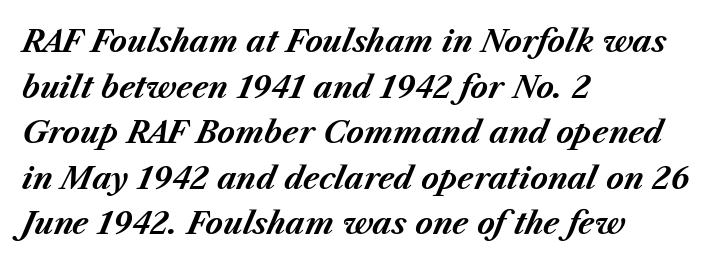
The ragged edge is on the right, which tells us the setting is flush left. Observe the lean: these are italic letterforms. Strokes here are thick enough to call this a true bold. No extra tracking has been applied to these lines. Compared with typical paragraphs, the rows here are spaced about the same. Looks like regular typesetting: each glyph gets only the width it needs.
